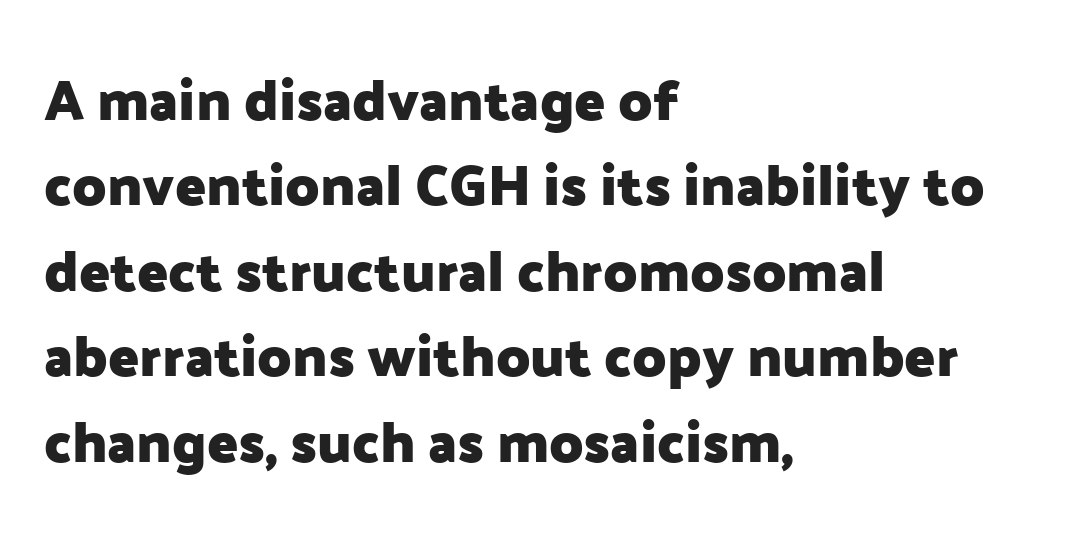
Q: Is the text bold? A: Yes.
Q: Is the text italic (slanted)? A: No, it is upright.
Q: Is the typeface a serif or a sans-serif typeface? A: Sans-serif.
Q: Is the text underlined? A: No.
Q: How is the paragraph aligned? A: Left-aligned.
Q: Is the spacing between letters normal or unusually wide? A: Normal.
Q: Is the spacing between lines tight, normal or loose? A: Normal.
Q: Width (condensed, normal, or wide)? A: Normal.
Q: Stroke contrast? A: Low.
Q: x-height? A: Medium.
Q: Monospaced? A: No.
